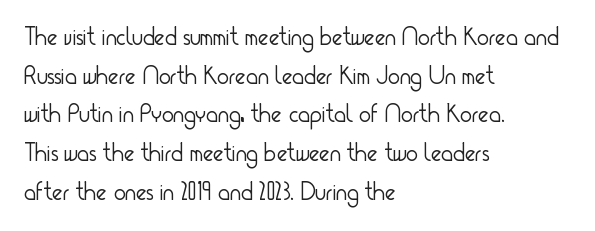
Notice how descenders clear the ascenders below comfortably — that's standard leading. Posture: vertical. Letter spacing: default. This rendering uses left alignment, leaving the right contour irregular.
